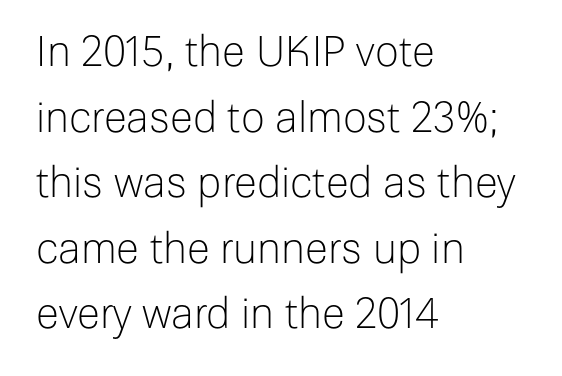
{"serif": "no", "italic": "no", "bold": "no", "weight": "light", "width": "normal", "stroke_contrast": "low", "x_height": "medium", "monospaced": "no", "underline": "no", "align": "left", "line_spacing": "normal", "line_spacing_ratio": 1.56, "letter_spacing": "normal", "letter_spacing_em": 0.0, "glyph_px": 42}
